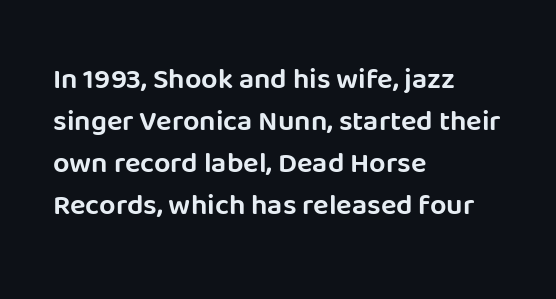
Q: Is the text italic (slanted)? A: No, it is upright.
Q: Is the typeface a serif or a sans-serif typeface? A: Sans-serif.
Q: Is the text underlined? A: No.
Q: How is the paragraph aligned? A: Left-aligned.
Q: Is the spacing between letters normal or unusually wide? A: Normal.
Q: Is the spacing between lines tight, normal or loose? A: Normal.
Q: Width (condensed, normal, or wide)? A: Normal.
Q: Stroke contrast? A: Low.
Q: x-height? A: Large.
Q: Monospaced? A: No.
